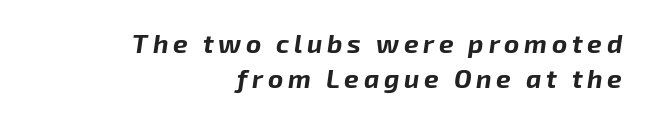
The image shows 26 px bold type, italic (leaning right); set right-aligned, normal line spacing (1.33x), not underlined.
